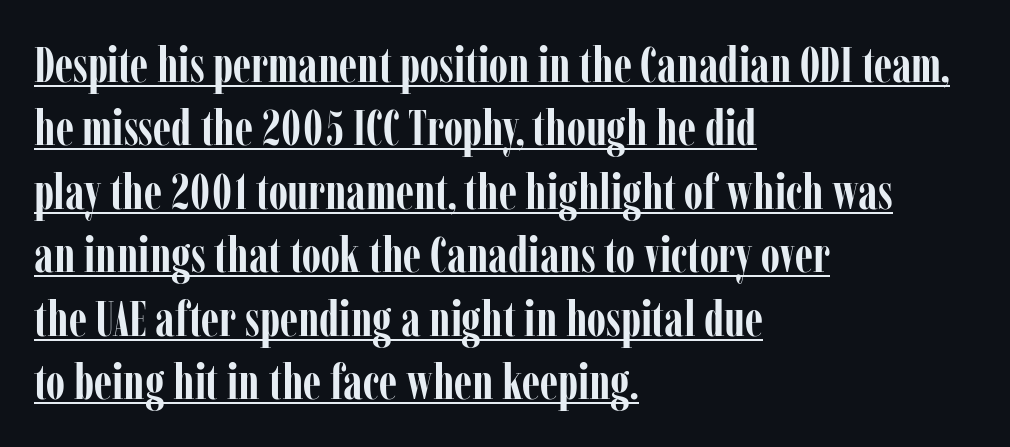
Q: Is the text bold? A: Yes.
Q: Is the text italic (slanted)? A: No, it is upright.
Q: Is the typeface a serif or a sans-serif typeface? A: Serif.
Q: Is the text underlined? A: Yes.
Q: How is the paragraph aligned? A: Left-aligned.
Q: Is the spacing between letters normal or unusually wide? A: Normal.
Q: Is the spacing between lines tight, normal or loose? A: Normal.
Q: Width (condensed, normal, or wide)? A: Condensed.
Q: Stroke contrast? A: Low.
Q: x-height? A: Medium.
Q: Monospaced? A: No.
